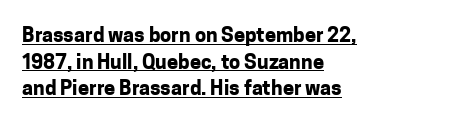
Q: Is the text bold? A: Yes.
Q: Is the text italic (slanted)? A: No, it is upright.
Q: Is the text underlined? A: Yes.
Q: How is the paragraph aligned? A: Left-aligned.
Q: Is the spacing between letters normal or unusually wide? A: Normal.
Q: Is the spacing between lines tight, normal or loose? A: Normal.
